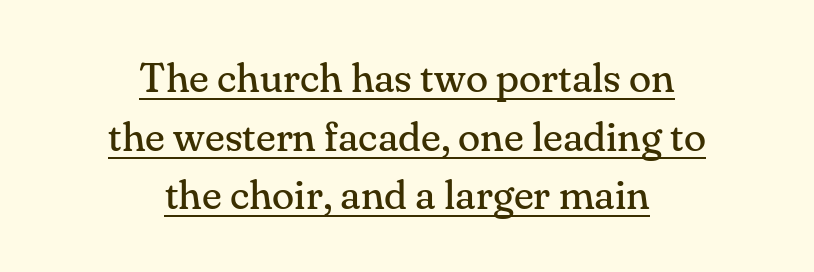
The image shows 41 px regular-weight serif type, upright; set centered, normal line spacing (1.43x), normal letter spacing, underlined; medium stroke contrast and a small x-height.
